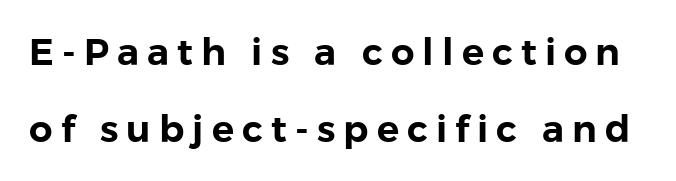
The image shows 37 px sans-serif type, upright; set loose line spacing (2.07x), unusually wide letter spacing (+0.22 em), not underlined; low stroke contrast and a medium x-height.
